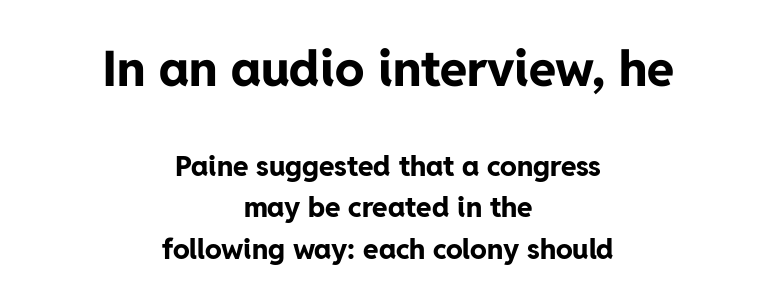
{"serif": "no", "italic": "no", "bold": "yes", "weight": "bold", "width": "normal", "stroke_contrast": "low", "x_height": "medium", "monospaced": "no", "underline": "no", "align": "center", "line_spacing": "normal", "line_spacing_ratio": 1.47, "letter_spacing": "normal", "letter_spacing_em": 0.0, "larger_block": "first", "size_ratio": 1.75, "glyph_px": 49}
